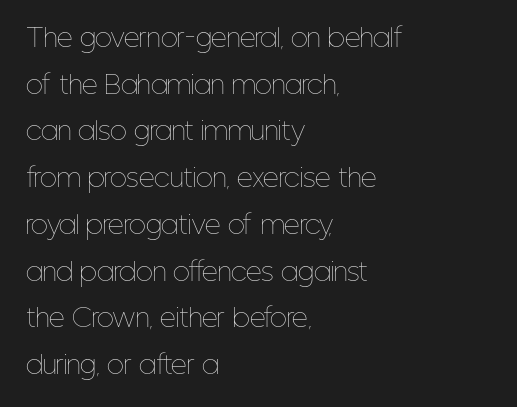
Underline: absent. The letters look calm and open, with moderate or lighter stems. The rag falls on the right side of this text block. The rendering keeps characters at their native spacing.
